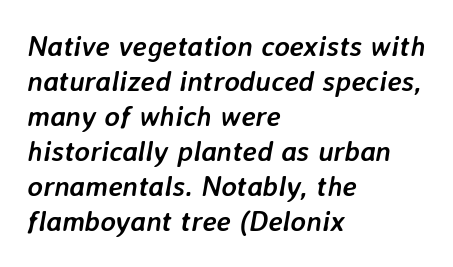
Q: Is the text bold? A: Yes.
Q: Is the text italic (slanted)? A: Yes, it leans right by about 7 degrees.
Q: Is the text underlined? A: No.
Q: How is the paragraph aligned? A: Left-aligned.
Q: Is the spacing between letters normal or unusually wide? A: Normal.
Q: Width (condensed, normal, or wide)? A: Normal.
Q: Stroke contrast? A: Low.
Q: x-height? A: Medium.
Q: Monospaced? A: No.
